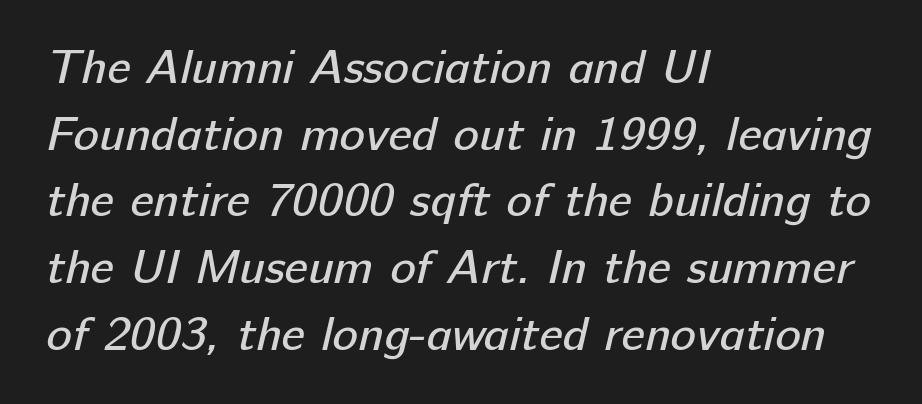
Q: Is the text bold? A: No.
Q: Is the typeface a serif or a sans-serif typeface? A: Sans-serif.
Q: Is the text underlined? A: No.
Q: How is the paragraph aligned? A: Left-aligned.
Q: Is the spacing between letters normal or unusually wide? A: Normal.
Q: Is the spacing between lines tight, normal or loose? A: Normal.
Q: Width (condensed, normal, or wide)? A: Normal.
Q: Stroke contrast? A: Low.
Q: x-height? A: Medium.
Q: Monospaced? A: No.
